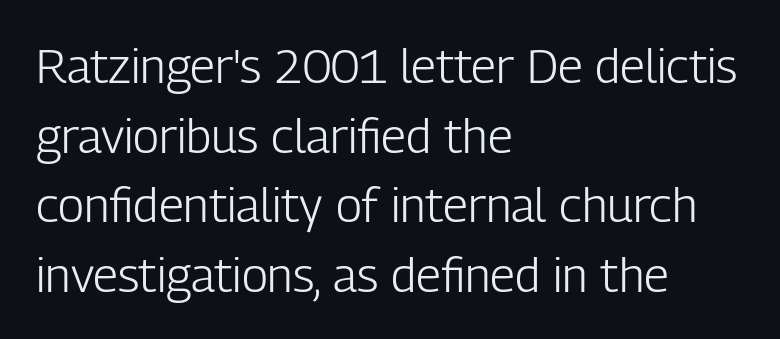
{"serif": "no", "italic": "no", "bold": "no", "weight": "light", "width": "condensed", "stroke_contrast": "low", "x_height": "medium", "monospaced": "no", "underline": "no", "align": "left", "line_spacing": "normal", "line_spacing_ratio": 1.45, "letter_spacing": "normal", "letter_spacing_em": 0.0, "glyph_px": 48}
